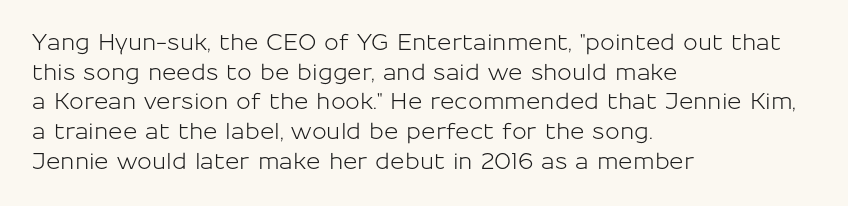
{"italic": "no", "underline": "no", "align": "left", "line_spacing": "normal", "line_spacing_ratio": 1.35, "letter_spacing": "normal", "letter_spacing_em": 0.0, "glyph_px": 22}
